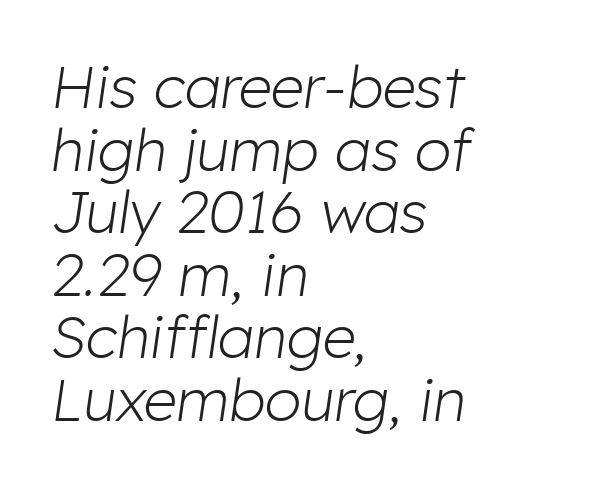
Q: Is the text bold? A: No.
Q: Is the text italic (slanted)? A: Yes, it leans right by about 8 degrees.
Q: Is the text underlined? A: No.
Q: How is the paragraph aligned? A: Left-aligned.
Q: Is the spacing between letters normal or unusually wide? A: Normal.
Q: Is the spacing between lines tight, normal or loose? A: Tight.
Q: Width (condensed, normal, or wide)? A: Normal.
Q: Stroke contrast? A: Low.
Q: x-height? A: Medium.
Q: Monospaced? A: No.
